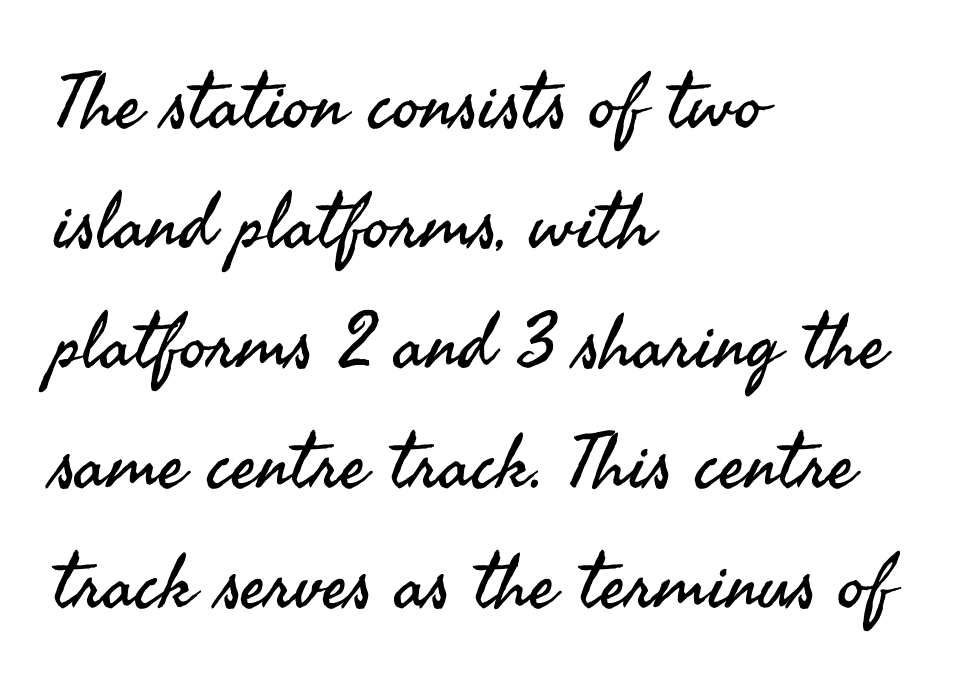
Q: Is the text bold? A: No.
Q: Is the text italic (slanted)? A: Yes.
Q: Is the typeface a serif or a sans-serif typeface? A: Sans-serif.
Q: Is the text underlined? A: No.
Q: How is the paragraph aligned? A: Left-aligned.
Q: Is the spacing between letters normal or unusually wide? A: Normal.
Q: Is the spacing between lines tight, normal or loose? A: Normal.
Q: Width (condensed, normal, or wide)? A: Normal.
Q: Stroke contrast? A: Medium.
Q: x-height? A: Small.
Q: Monospaced? A: No.
